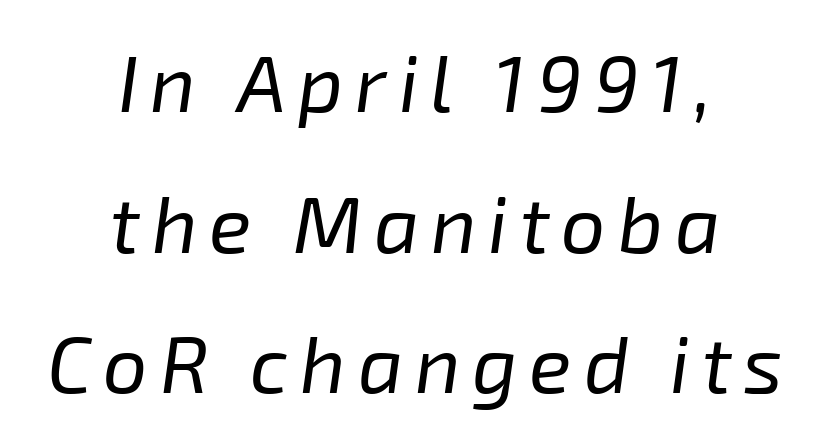
Q: Is the text bold? A: No.
Q: Is the text italic (slanted)? A: Yes, it leans right by about 8 degrees.
Q: Is the text underlined? A: No.
Q: How is the paragraph aligned? A: Centered.
Q: Width (condensed, normal, or wide)? A: Normal.
Q: Stroke contrast? A: Low.
Q: x-height? A: Medium.
Q: Monospaced? A: No.
